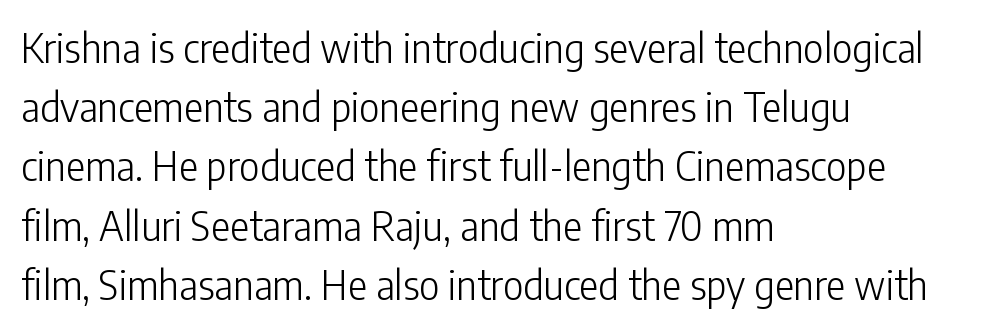
Q: Is the text bold? A: No.
Q: Is the text italic (slanted)? A: No, it is upright.
Q: Is the typeface a serif or a sans-serif typeface? A: Sans-serif.
Q: Is the text underlined? A: No.
Q: How is the paragraph aligned? A: Left-aligned.
Q: Is the spacing between letters normal or unusually wide? A: Normal.
Q: Is the spacing between lines tight, normal or loose? A: Normal.
Q: Width (condensed, normal, or wide)? A: Condensed.
Q: Stroke contrast? A: Low.
Q: x-height? A: Medium.
Q: Monospaced? A: No.
